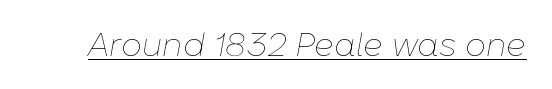
{"italic": "yes", "lean": "right", "slant_degrees": 10, "bold": "no", "weight": "thin", "width": "normal", "stroke_contrast": "low", "x_height": "medium", "monospaced": "no", "underline": "yes", "letter_spacing": "normal", "letter_spacing_em": 0.0, "glyph_px": 33}
